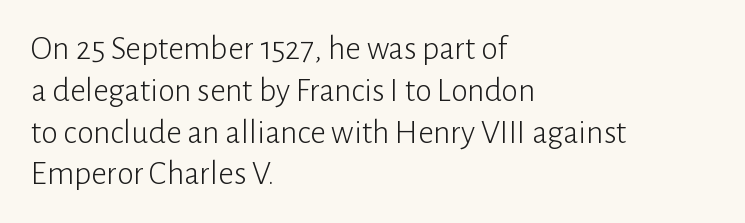
{"serif": "no", "italic": "no", "bold": "no", "weight": "light", "width": "normal", "stroke_contrast": "low", "x_height": "medium", "monospaced": "no", "underline": "no", "align": "left", "line_spacing_ratio": 1.23, "letter_spacing": "normal", "letter_spacing_em": 0.0, "glyph_px": 34}
